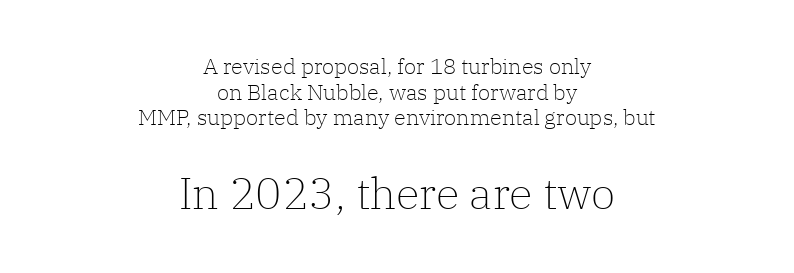
The image shows 44 px light serif type, upright; set centered, line spacing 1.16x, normal letter spacing, not underlined; the second (bottom) block is 2.0x larger; low stroke contrast and a medium x-height.
